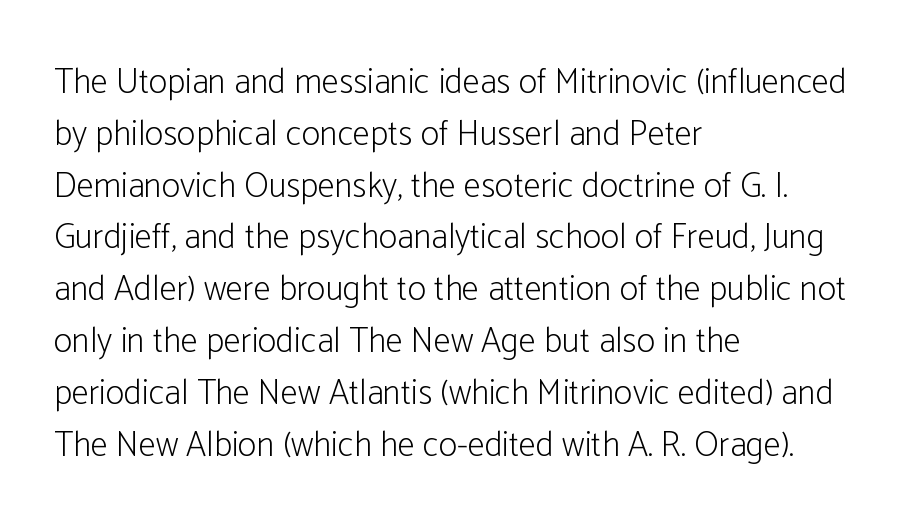
The image shows 35 px light, condensed sans-serif type, upright; set left-aligned, normal line spacing (1.48x), normal letter spacing, not underlined; low stroke contrast and a medium x-height.
